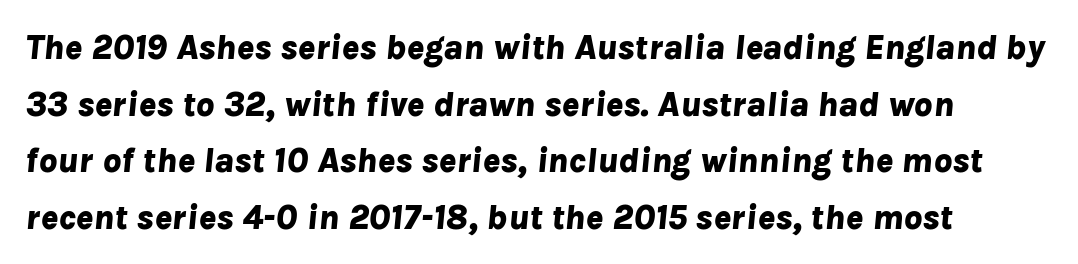
{"italic": "yes", "lean": "right", "slant_degrees": 8, "bold": "yes", "weight": "bold", "width": "normal", "stroke_contrast": "low", "x_height": "medium", "monospaced": "no", "underline": "no", "line_spacing": "normal", "line_spacing_ratio": 1.57, "letter_spacing": "normal", "letter_spacing_em": 0.0, "glyph_px": 36}
